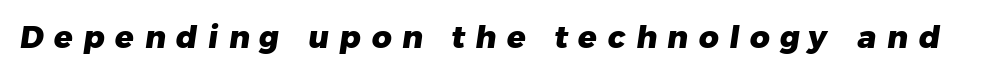
The image shows 31 px heavy sans-serif type; set unusually wide letter spacing (+0.34 em), not underlined; low stroke contrast and a medium x-height.
